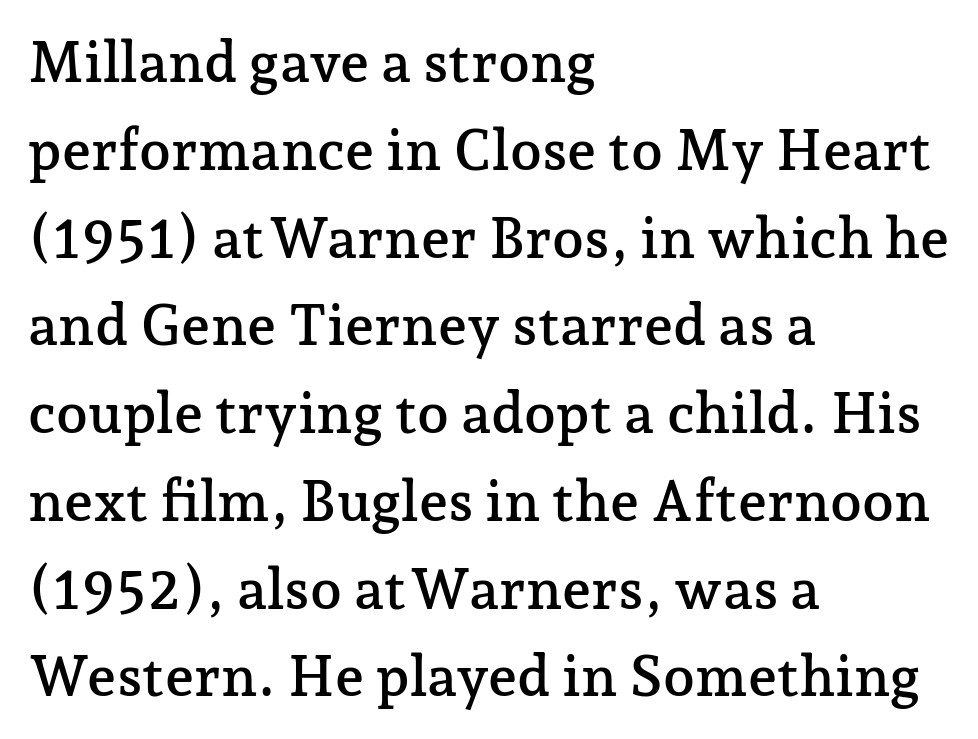
Q: Is the text italic (slanted)? A: No, it is upright.
Q: Is the typeface a serif or a sans-serif typeface? A: Serif.
Q: Is the text underlined? A: No.
Q: How is the paragraph aligned? A: Left-aligned.
Q: Is the spacing between letters normal or unusually wide? A: Normal.
Q: Is the spacing between lines tight, normal or loose? A: Normal.
Q: Width (condensed, normal, or wide)? A: Normal.
Q: Stroke contrast? A: Low.
Q: x-height? A: Medium.
Q: Monospaced? A: No.
